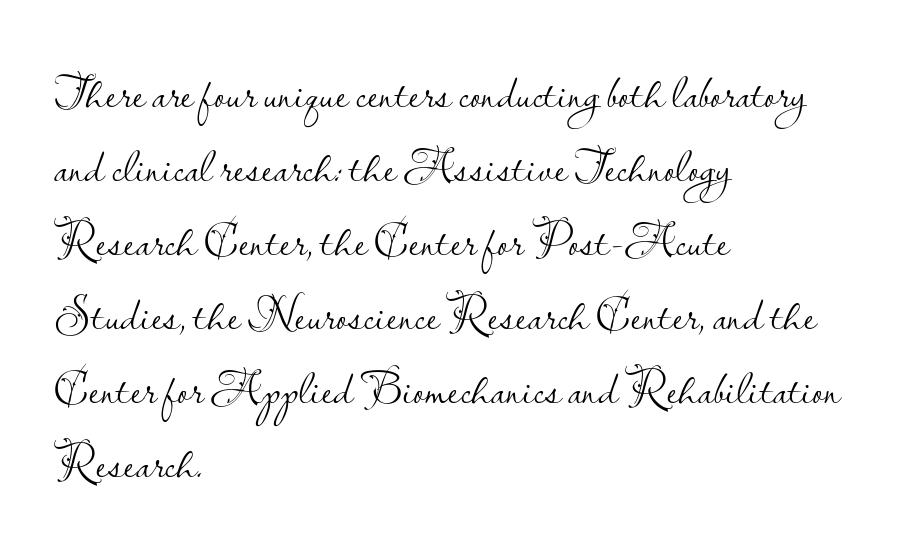
Q: Is the text bold? A: No.
Q: Is the text italic (slanted)? A: Yes.
Q: Is the typeface a serif or a sans-serif typeface? A: Sans-serif.
Q: Is the text underlined? A: No.
Q: How is the paragraph aligned? A: Left-aligned.
Q: Is the spacing between letters normal or unusually wide? A: Normal.
Q: Is the spacing between lines tight, normal or loose? A: Normal.
Q: Width (condensed, normal, or wide)? A: Normal.
Q: Stroke contrast? A: Low.
Q: x-height? A: Small.
Q: Monospaced? A: No.
